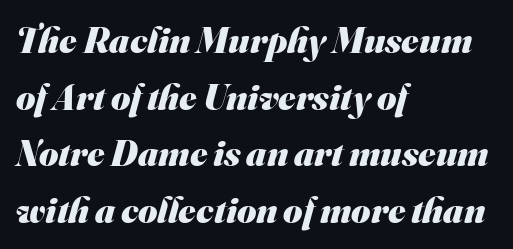
{"serif": "no", "bold": "yes", "weight": "heavy", "width": "normal", "stroke_contrast": "medium", "x_height": "small", "monospaced": "no", "underline": "no", "align": "left", "line_spacing": "normal", "line_spacing_ratio": 1.53, "letter_spacing": "normal", "letter_spacing_em": 0.0, "glyph_px": 37}
